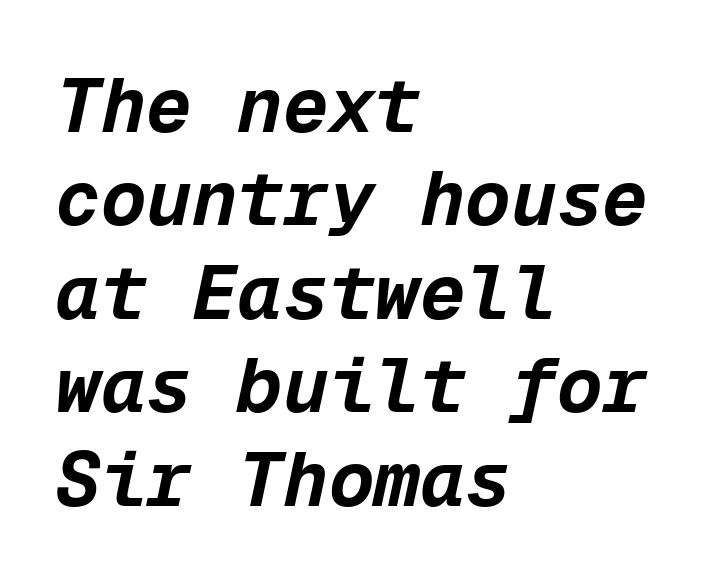
The text carries the slant typical of an italic or oblique font. The rendering anchors every line to the left-hand side. The letters are bold, with thick, heavy strokes. Honestly, there is no underline to notice here at all. Think of a typewriter: that constant character pitch is what you see here.
